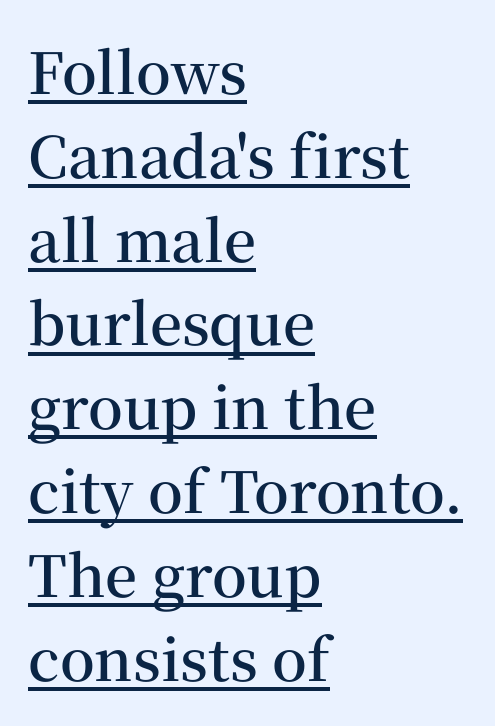
Each glyph is drawn with semibold strokes, heavier than normal yet not fully bold. The letters stand upright; this is a roman face. The face used here appears with an underline applied. Is this a sans? No — the strokes have serifs. A student would call this left alignment; a typographer would say flush left, rag right. Students, note that the glyphs here touch the page at normal intervals.
